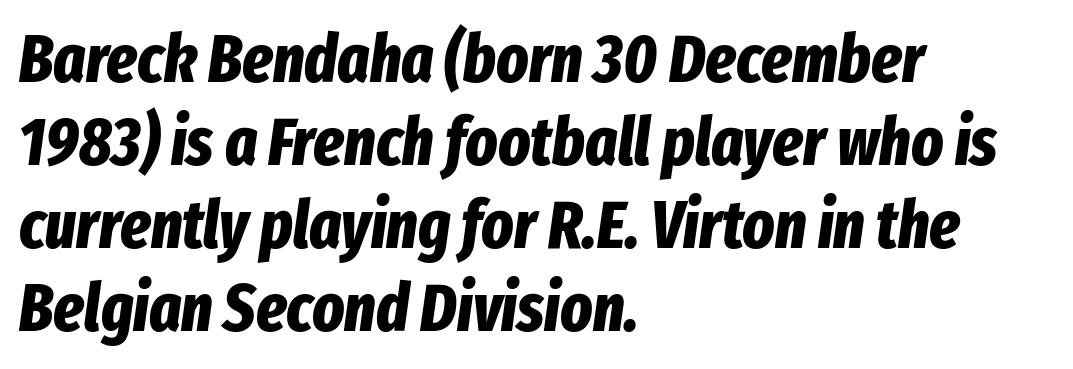
Q: Is the text bold? A: Yes.
Q: Is the text italic (slanted)? A: Yes, it leans right by about 8 degrees.
Q: Is the text underlined? A: No.
Q: How is the paragraph aligned? A: Left-aligned.
Q: Is the spacing between letters normal or unusually wide? A: Normal.
Q: Width (condensed, normal, or wide)? A: Condensed.
Q: Stroke contrast? A: Low.
Q: x-height? A: Medium.
Q: Monospaced? A: No.
